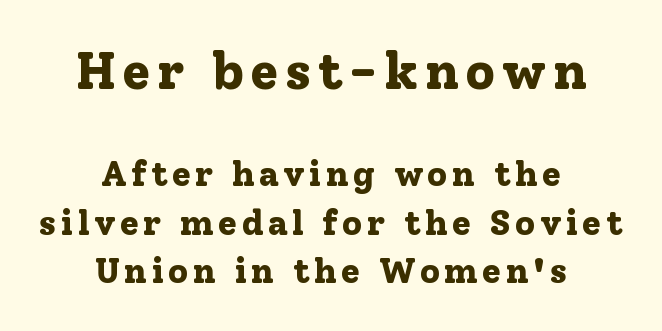
Q: Is the text bold? A: Yes.
Q: Is the text italic (slanted)? A: No, it is upright.
Q: Is the typeface a serif or a sans-serif typeface? A: Serif.
Q: Is the text underlined? A: No.
Q: How is the paragraph aligned? A: Centered.
Q: Is the spacing between lines tight, normal or loose? A: Normal.
Q: Which block of text is set in a larger size, the first (top) or the second (bottom)? A: The first (top) one.
Q: Width (condensed, normal, or wide)? A: Normal.
Q: Stroke contrast? A: Low.
Q: x-height? A: Medium.
Q: Monospaced? A: No.
